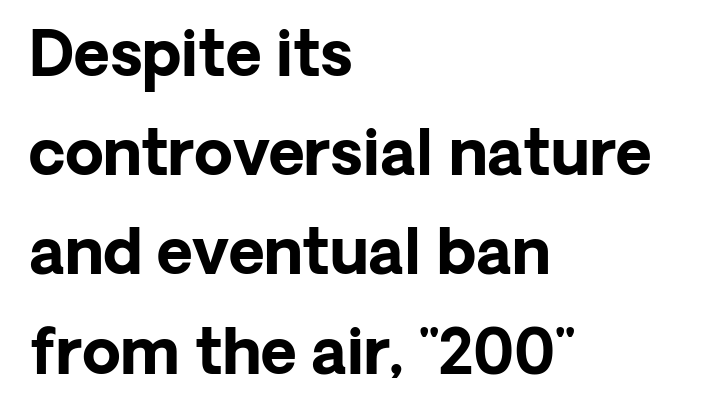
Typographically, this falls in the sans-serif category. In terms of posture, this sample is upright. These lines stack with their left ends in a neat column. The letters advance in unequal steps, a hallmark of proportional type. Bare-footed words on every line.
